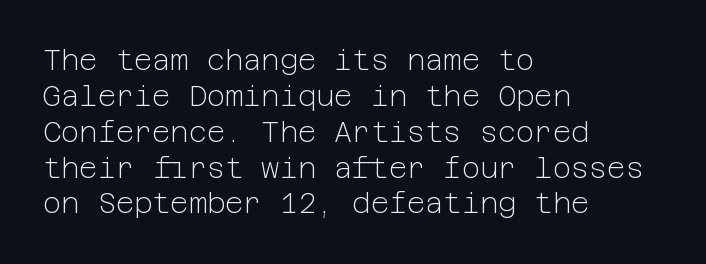
Q: Is the text bold? A: No.
Q: Is the text italic (slanted)? A: No, it is upright.
Q: Is the typeface a serif or a sans-serif typeface? A: Sans-serif.
Q: Is the text underlined? A: No.
Q: How is the paragraph aligned? A: Left-aligned.
Q: Is the spacing between letters normal or unusually wide? A: Normal.
Q: Is the spacing between lines tight, normal or loose? A: Normal.
Q: Width (condensed, normal, or wide)? A: Normal.
Q: Stroke contrast? A: Low.
Q: x-height? A: Medium.
